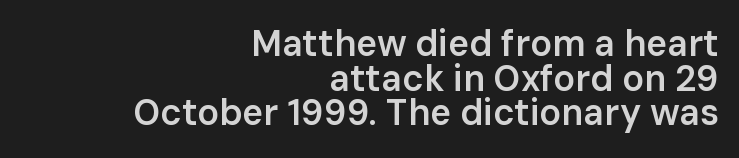
Tracking here is standard; glyphs follow each other at the usual distance. The passage is arranged like a letterhead date or caption credit — flush right. You could not count columns in this text — the font is proportionally spaced. Vertically, the passage feels compressed, each row crowding the next.
